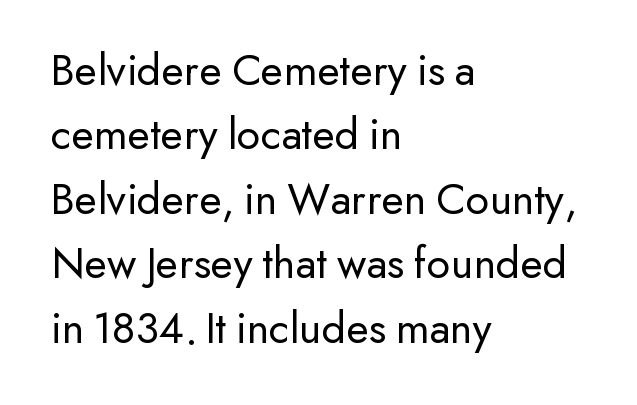
Q: Is the text bold? A: No.
Q: Is the text italic (slanted)? A: No, it is upright.
Q: Is the typeface a serif or a sans-serif typeface? A: Sans-serif.
Q: Is the text underlined? A: No.
Q: How is the paragraph aligned? A: Left-aligned.
Q: Is the spacing between letters normal or unusually wide? A: Normal.
Q: Is the spacing between lines tight, normal or loose? A: Normal.
Q: Width (condensed, normal, or wide)? A: Normal.
Q: Stroke contrast? A: Low.
Q: x-height? A: Small.
Q: Monospaced? A: No.
